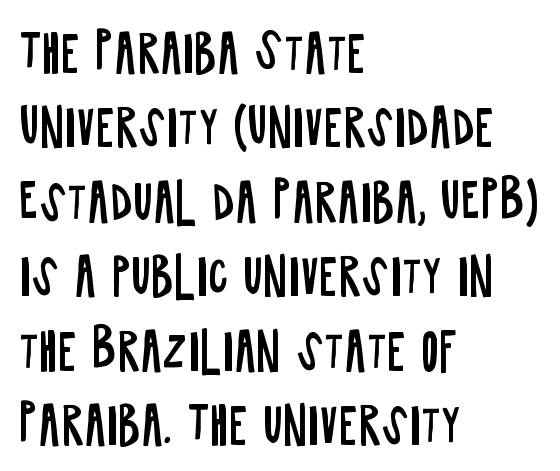
{"serif": "no", "italic": "no", "bold": "no", "weight": "regular", "width": "condensed", "stroke_contrast": "low", "x_height": "large", "monospaced": "no", "underline": "no", "align": "left", "line_spacing": "normal", "line_spacing_ratio": 1.49, "letter_spacing": "normal", "letter_spacing_em": 0.0, "glyph_px": 50}
